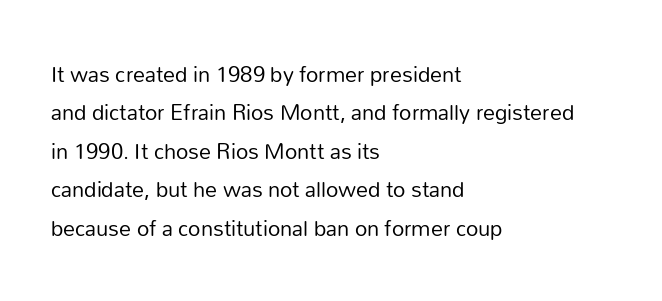
Plain, unruled lines of type. No heavy texture on the line: the type isn't bold. Look at the tracking — it's just the regular setting, nothing added. The axis of the letterforms is exactly vertical. The rows are spaced the way most documents space them.
